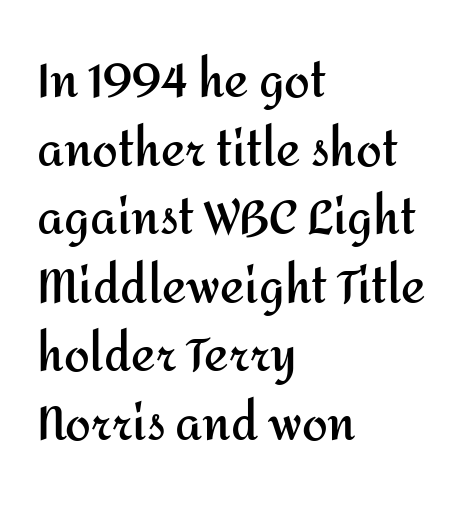
{"serif": "no", "italic": "no", "bold": "yes", "weight": "semibold", "width": "normal", "stroke_contrast": "medium", "x_height": "medium", "monospaced": "no", "underline": "no", "align": "left", "line_spacing": "normal", "line_spacing_ratio": 1.49, "letter_spacing": "normal", "letter_spacing_em": 0.0, "glyph_px": 46}
